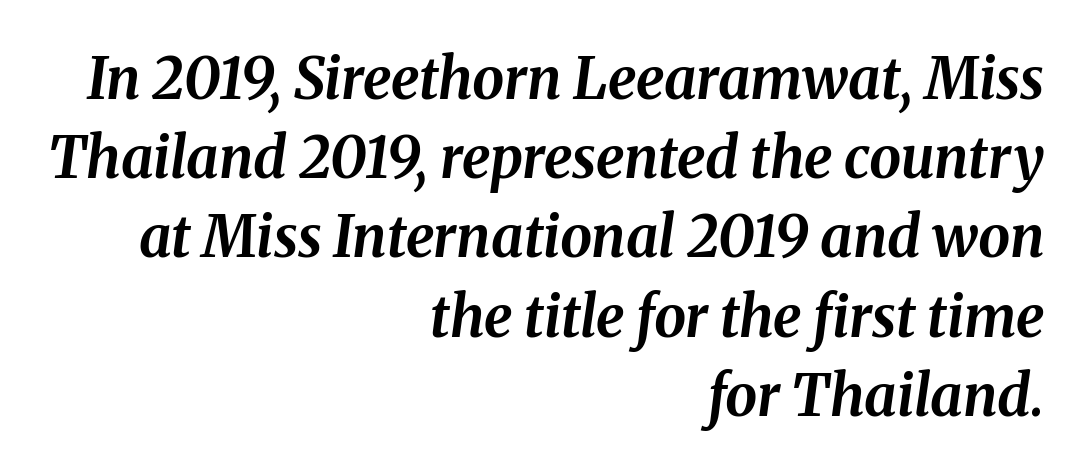
The image shows 57 px bold type, italic (leaning right); set right-aligned, normal line spacing (1.39x), normal letter spacing, not underlined; medium stroke contrast and a medium x-height.
